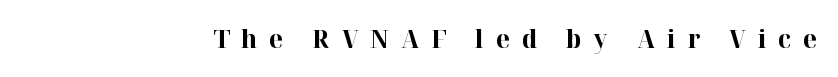
The image shows 25 px bold type, upright; set unusually wide letter spacing (+0.48 em), not underlined.
